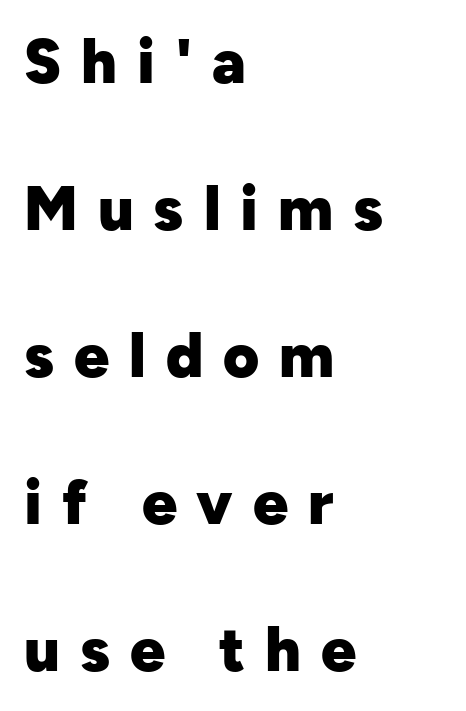
{"serif": "no", "italic": "no", "bold": "yes", "weight": "heavy", "width": "normal", "stroke_contrast": "low", "x_height": "medium", "monospaced": "no", "underline": "no", "align": "left", "line_spacing": "loose", "line_spacing_ratio": 2.37, "letter_spacing": "wide", "letter_spacing_em": 0.32, "glyph_px": 62}
